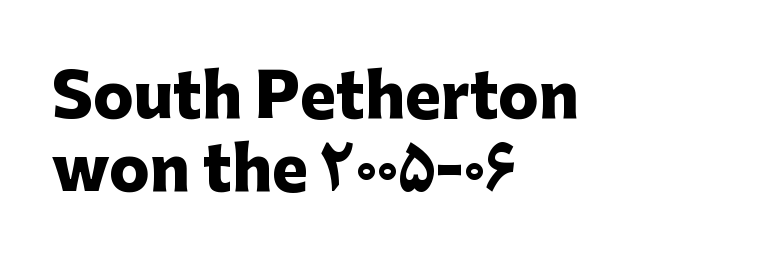
The text block is weighted toward the left margin, trailing off unevenly rightward. Ascenders rise straight up at ninety degrees. Weight check: bold — yes, fully. Has an underline been added? It has not.
